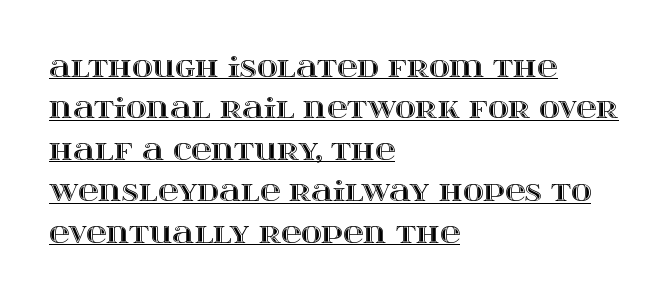
Q: Is the text italic (slanted)? A: No, it is upright.
Q: Is the text underlined? A: Yes.
Q: How is the paragraph aligned? A: Left-aligned.
Q: Is the spacing between letters normal or unusually wide? A: Normal.
Q: Is the spacing between lines tight, normal or loose? A: Normal.
Q: Width (condensed, normal, or wide)? A: Wide.
Q: x-height? A: Large.
Q: Monospaced? A: No.
